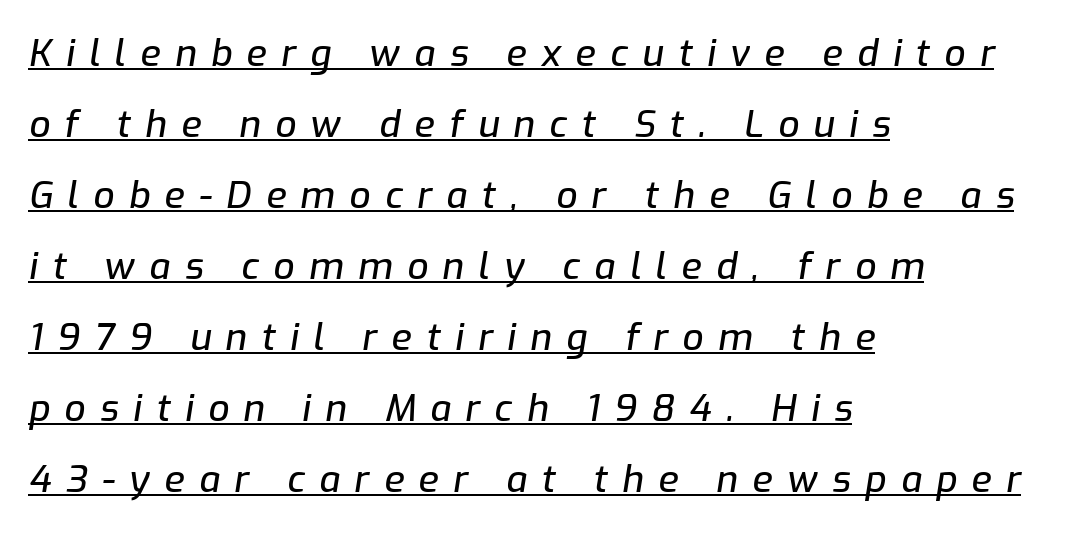
Spacing verdict: proportional, widths tailored to each character. A typesetter would call this heavily tracked-out type. The font's italic variant was chosen for this text. The passage shown stacks its lines with a broad gap. This rendering uses left alignment, leaving the right contour irregular.
